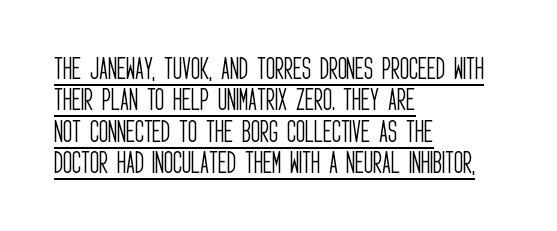
{"italic": "no", "bold": "no", "underline": "yes", "align": "left", "line_spacing": "normal", "line_spacing_ratio": 1.26, "letter_spacing": "normal", "letter_spacing_em": 0.0, "glyph_px": 25}
